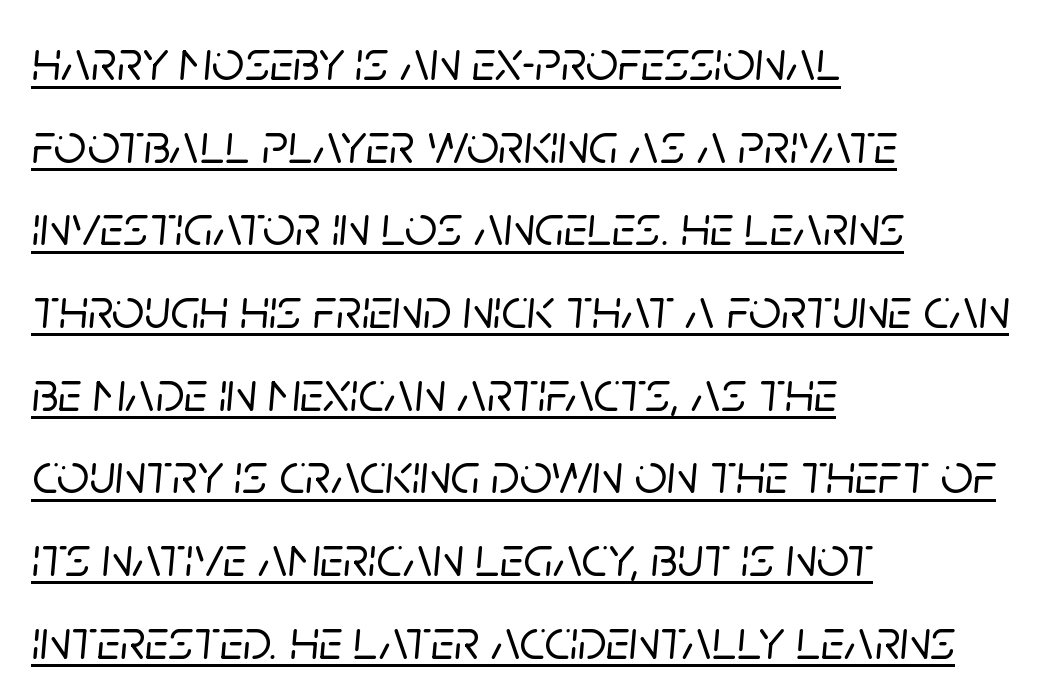
The rendering uses a moderate line-height, typical for paragraphs. Note the varied advance widths — an 'i' is clearly narrower than an 'm'. Notice how the stems are inclined rather than vertical — that's the hallmark of italics. The rendered words wear a rule along their underside. This rendering uses left alignment, leaving the right contour irregular. Spacing between characters is what you'd get straight out of the box.
